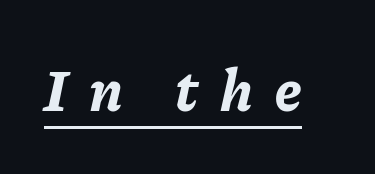
Tracking value appears strongly positive — letters spread wide. Thick stems and heavy bowls — unmistakably bold. A baseline rule has been typeset under these characters. Slant detected: the letters are inclined.
